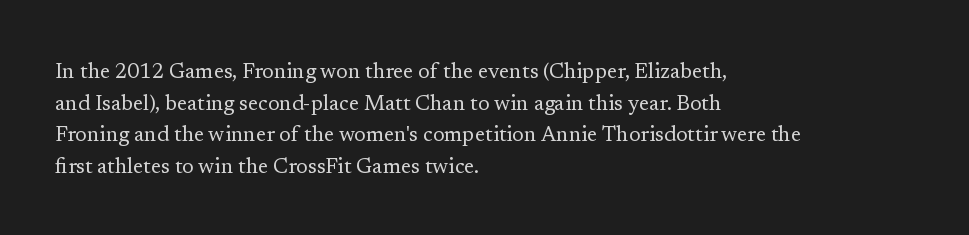
{"italic": "no", "bold": "no", "underline": "no", "align": "left", "line_spacing": "normal", "line_spacing_ratio": 1.51, "letter_spacing": "normal", "letter_spacing_em": 0.0, "glyph_px": 21}
